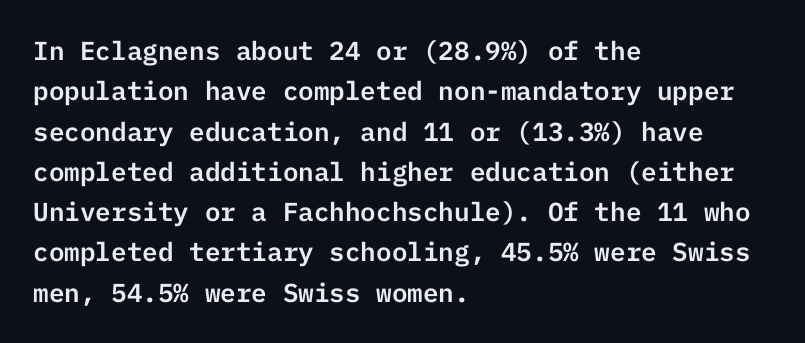
Q: Is the text italic (slanted)? A: No, it is upright.
Q: Is the text underlined? A: No.
Q: How is the paragraph aligned? A: Left-aligned.
Q: Is the spacing between letters normal or unusually wide? A: Normal.
Q: Is the spacing between lines tight, normal or loose? A: Normal.
